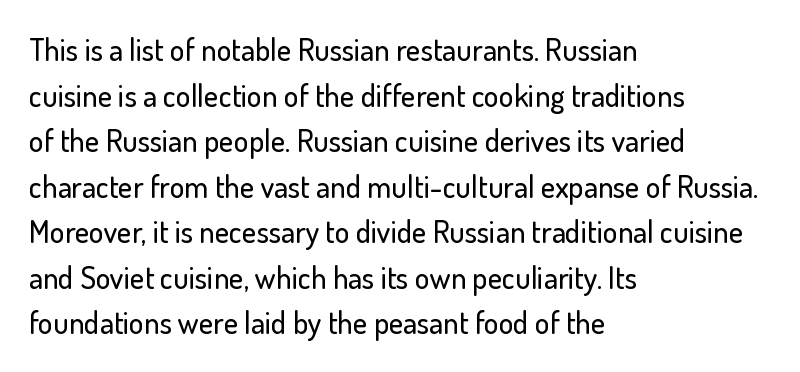
{"serif": "no", "italic": "no", "width": "normal", "stroke_contrast": "low", "x_height": "small", "monospaced": "no", "underline": "no", "align": "left", "line_spacing": "normal", "line_spacing_ratio": 1.47, "letter_spacing": "normal", "letter_spacing_em": 0.0, "glyph_px": 31}
